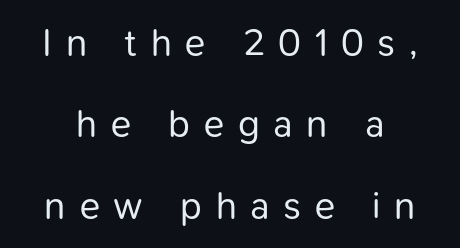
The image shows 38 px regular-weight sans-serif type, upright; set loose line spacing (2.14x), unusually wide letter spacing (+0.36 em), not underlined; low stroke contrast and a medium x-height.
